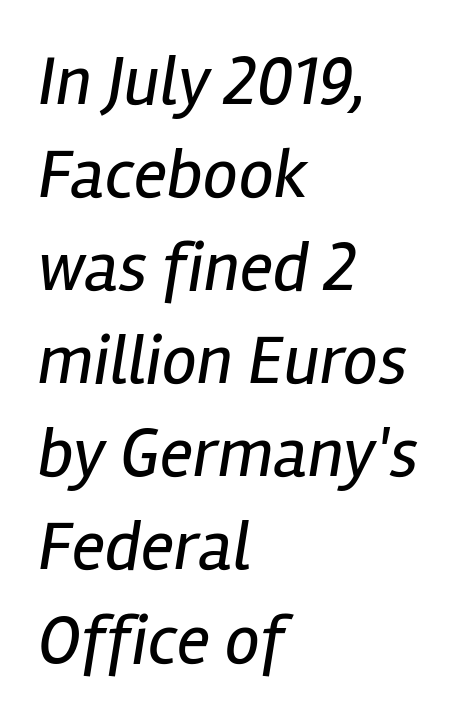
Q: Is the text bold? A: No.
Q: Is the text italic (slanted)? A: Yes, it leans right by about 12 degrees.
Q: Is the text underlined? A: No.
Q: How is the paragraph aligned? A: Left-aligned.
Q: Is the spacing between letters normal or unusually wide? A: Normal.
Q: Is the spacing between lines tight, normal or loose? A: Normal.
Q: Width (condensed, normal, or wide)? A: Condensed.
Q: Stroke contrast? A: Low.
Q: x-height? A: Medium.
Q: Monospaced? A: No.
